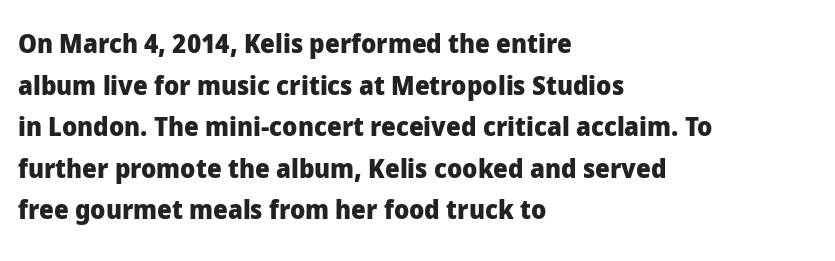
{"italic": "no", "bold": "yes", "underline": "no", "align": "left", "line_spacing": "normal", "line_spacing_ratio": 1.6, "letter_spacing": "normal", "letter_spacing_em": 0.0, "glyph_px": 26}
